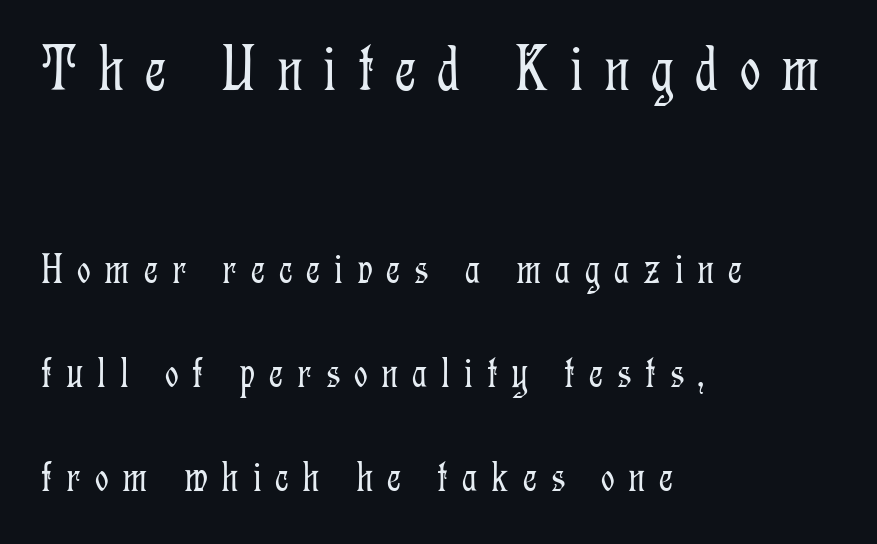
{"serif": "yes", "italic": "no", "bold": "no", "weight": "light", "width": "condensed", "stroke_contrast": "low", "x_height": "medium", "monospaced": "no", "underline": "no", "align": "left", "line_spacing": "loose", "line_spacing_ratio": 2.42, "letter_spacing": "wide", "letter_spacing_em": 0.32, "larger_block": "first", "size_ratio": 1.51, "glyph_px": 65}
